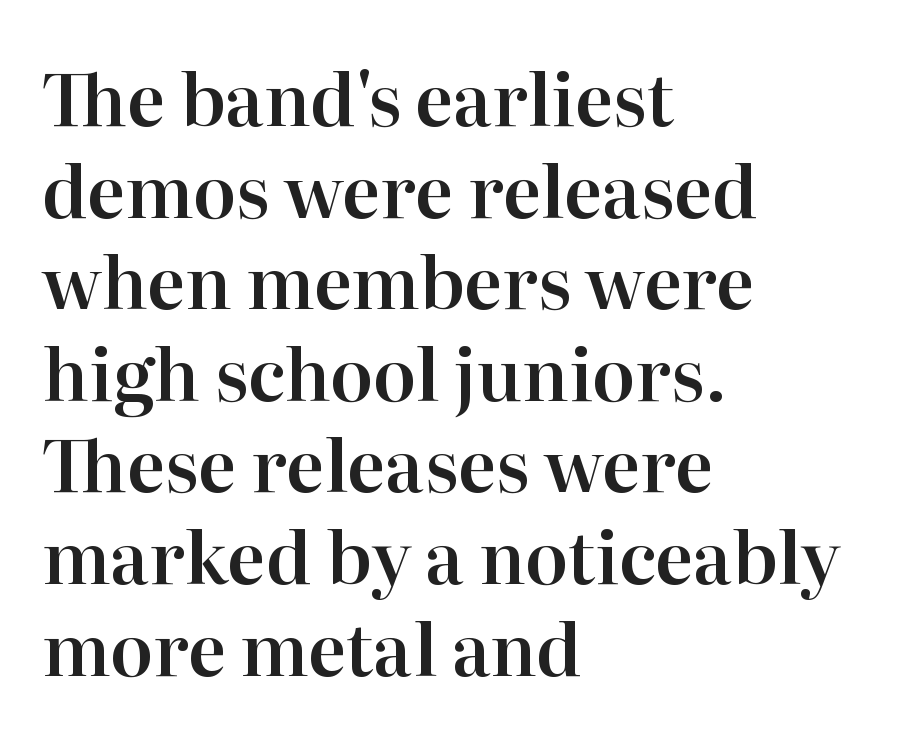
Q: Is the text italic (slanted)? A: No, it is upright.
Q: Is the typeface a serif or a sans-serif typeface? A: Serif.
Q: Is the text underlined? A: No.
Q: How is the paragraph aligned? A: Left-aligned.
Q: Is the spacing between letters normal or unusually wide? A: Normal.
Q: Is the spacing between lines tight, normal or loose? A: Normal.
Q: Width (condensed, normal, or wide)? A: Normal.
Q: Stroke contrast? A: High.
Q: x-height? A: Medium.
Q: Monospaced? A: No.
